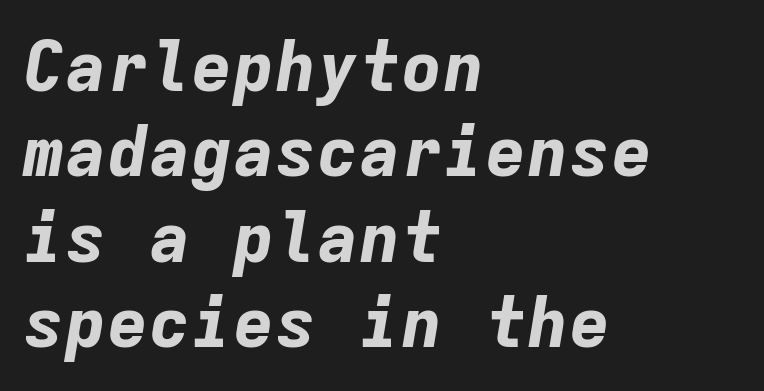
{"italic": "yes", "lean": "right", "slant_degrees": 9, "bold": "yes", "weight": "bold", "width": "normal", "stroke_contrast": "low", "x_height": "medium", "monospaced": "yes", "underline": "no", "align": "left", "line_spacing_ratio": 1.22, "letter_spacing": "normal", "letter_spacing_em": 0.0, "glyph_px": 70}
